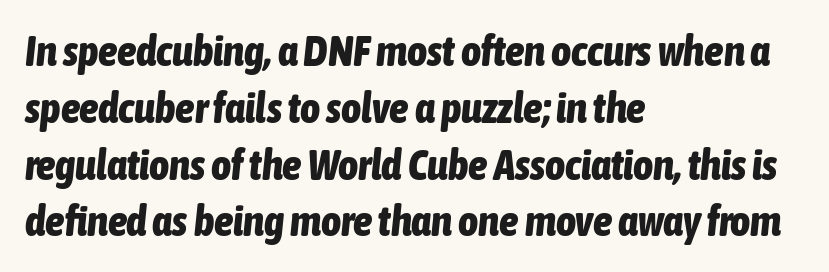
The image shows 43 px bold, condensed type, italic (leaning right); set left-aligned, normal line spacing (1.32x), normal letter spacing, not underlined; low stroke contrast and a medium x-height.
